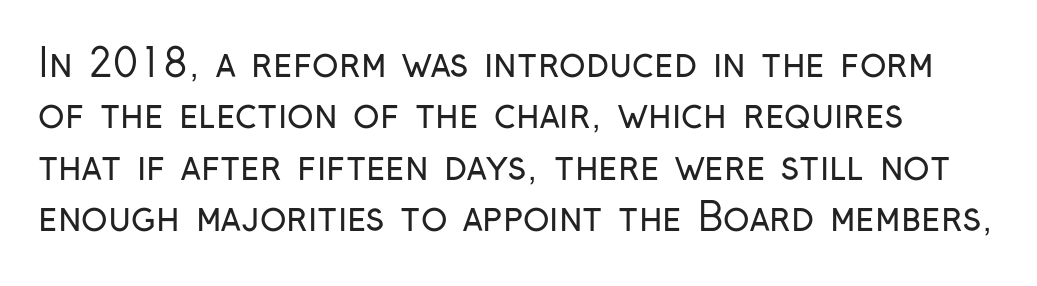
This is the regular roman posture of the typeface. A typesetter would label this face a sans. Counters stay open thanks to moderate or lighter strokes. In terms of letterspacing, this is plain default setting.
